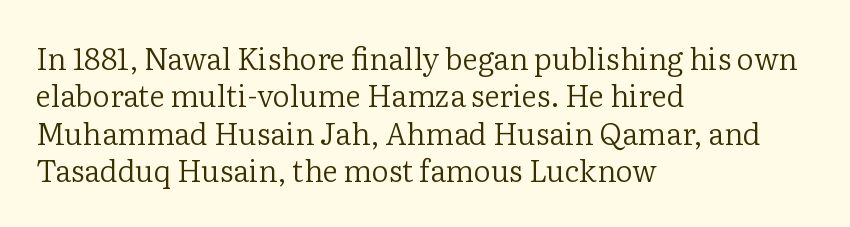
{"serif": "yes", "italic": "no", "bold": "no", "weight": "regular", "width": "normal", "stroke_contrast": "low", "x_height": "medium", "monospaced": "no", "underline": "no", "align": "left", "line_spacing": "normal", "line_spacing_ratio": 1.25, "letter_spacing": "normal", "letter_spacing_em": 0.0, "glyph_px": 30}
